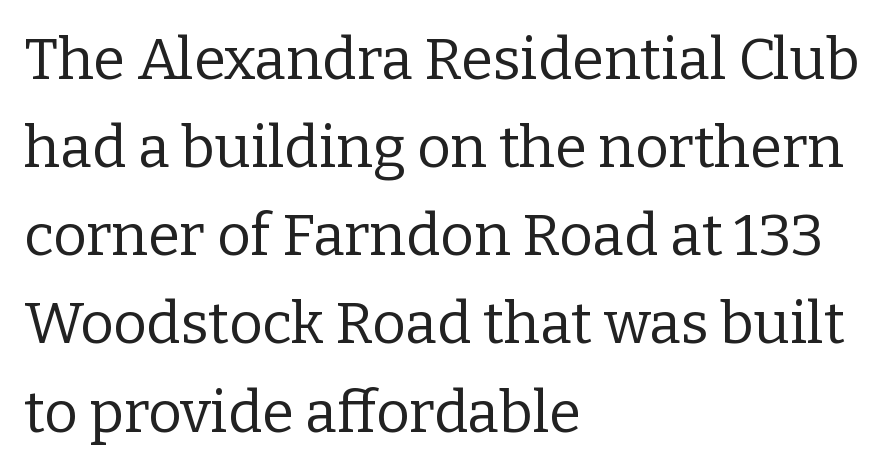
{"serif": "yes", "italic": "no", "bold": "no", "weight": "regular", "width": "normal", "stroke_contrast": "low", "x_height": "medium", "monospaced": "no", "underline": "no", "align": "left", "line_spacing": "normal", "line_spacing_ratio": 1.52, "letter_spacing": "normal", "letter_spacing_em": 0.0, "glyph_px": 58}
